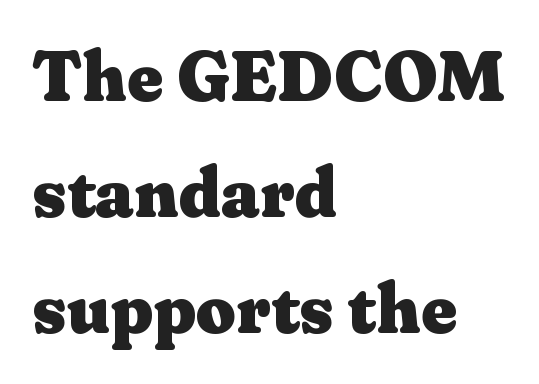
Q: Is the text bold? A: Yes.
Q: Is the text italic (slanted)? A: No, it is upright.
Q: Is the typeface a serif or a sans-serif typeface? A: Serif.
Q: Is the text underlined? A: No.
Q: How is the paragraph aligned? A: Left-aligned.
Q: Is the spacing between letters normal or unusually wide? A: Normal.
Q: Is the spacing between lines tight, normal or loose? A: Normal.
Q: Width (condensed, normal, or wide)? A: Wide.
Q: Stroke contrast? A: Medium.
Q: x-height? A: Medium.
Q: Monospaced? A: No.
